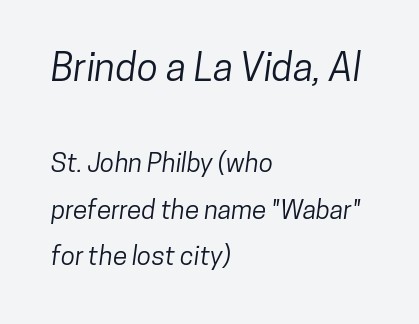
Q: Is the typeface a serif or a sans-serif typeface? A: Sans-serif.
Q: Is the text underlined? A: No.
Q: How is the paragraph aligned? A: Left-aligned.
Q: Is the spacing between letters normal or unusually wide? A: Normal.
Q: Which block of text is set in a larger size, the first (top) or the second (bottom)? A: The first (top) one.
Q: Width (condensed, normal, or wide)? A: Condensed.
Q: Stroke contrast? A: Low.
Q: x-height? A: Medium.
Q: Monospaced? A: No.
